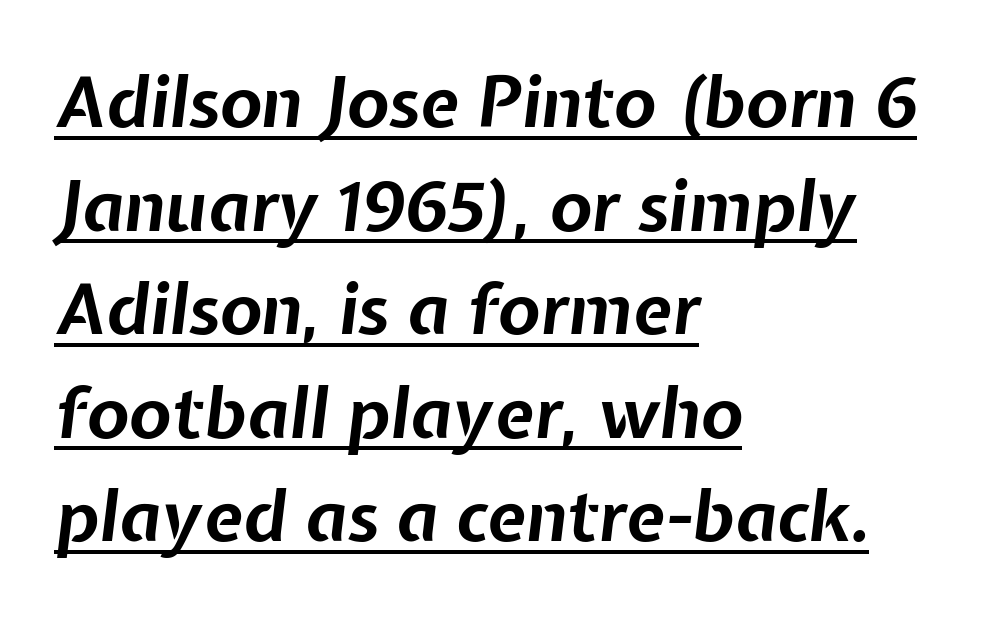
A baseline rule has been typeset under these characters. Character widths vary here, with narrow letters taking less room than wide ones. This sample uses plain, unmodified letter spacing. Notice how the passage keeps a crisp vertical edge on the left only. Its strokes are broad and dark, the hallmark of bold type. An italicized treatment has been applied to the whole sample.
